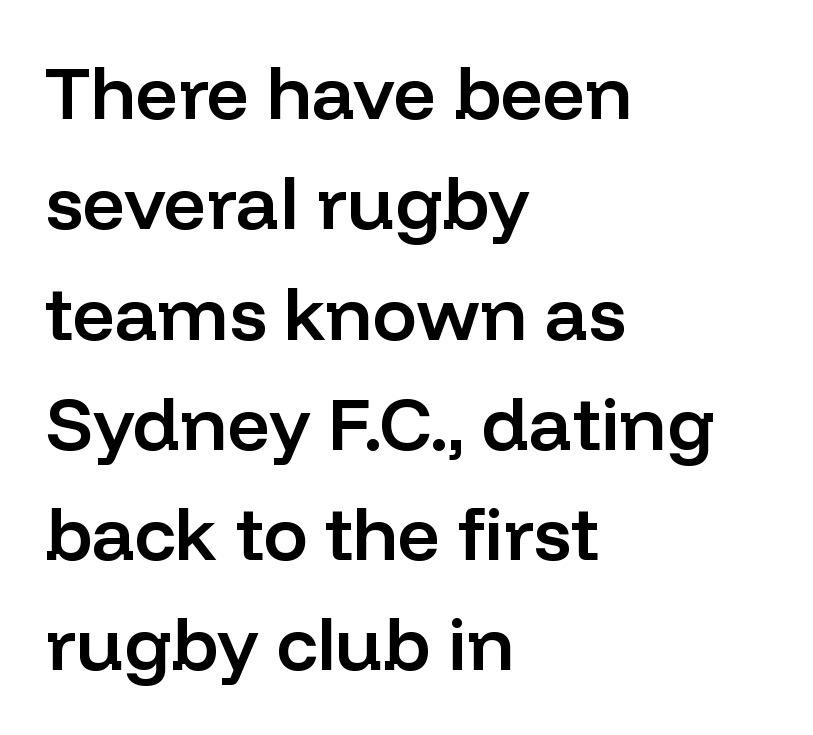
The space directly below the letters is spotless. Nothing unusual about the tracking: characters are spaced as the font intends. The text block is weighted toward the left margin, trailing off unevenly rightward. This is the in-between weight designers call semibold or demi. This sample has the flowing, uneven cadence of proportional lettering.
